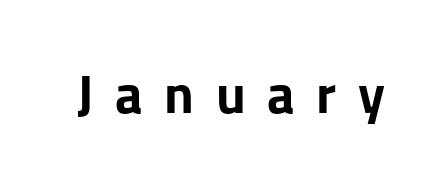
Bold? Absolutely — the strokes are thick and heavy. The face used here is proportionally spaced, like ordinary book or web type. Rendered with straight, roman letterforms. Anything drawn beneath the words? Only blank space.
